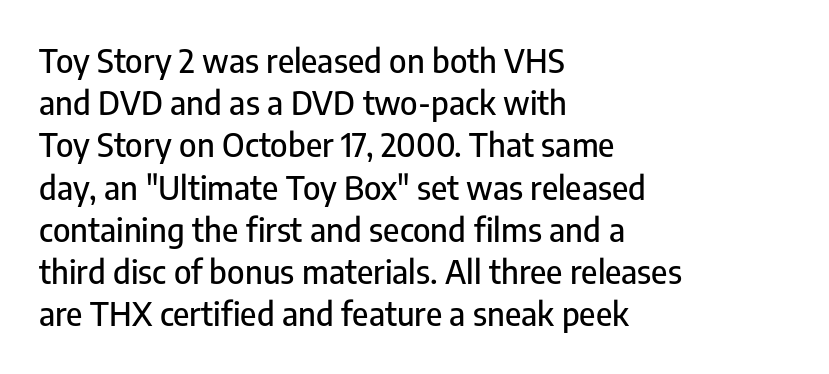
{"serif": "no", "italic": "no", "width": "condensed", "stroke_contrast": "low", "x_height": "medium", "monospaced": "no", "underline": "no", "align": "left", "line_spacing": "normal", "line_spacing_ratio": 1.28, "letter_spacing": "normal", "letter_spacing_em": 0.0, "glyph_px": 33}
